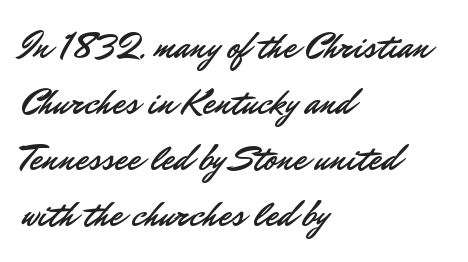
The space beneath each line is pristine and unruled. Words appear dense and cohesive because spacing is normal. Think of a printed novel: that variable character pitch is what you see here. Font category for this specimen: sans-serif.
